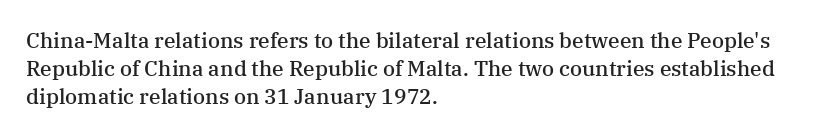
The axis of the letterforms is exactly vertical. The block of text has a typical density, with ordinary space between rows. Plain, unruled lines of type. Slightly chunky letters — semibold, I'd say, not full bold. Left-aligned paragraph, ragged on the right.
